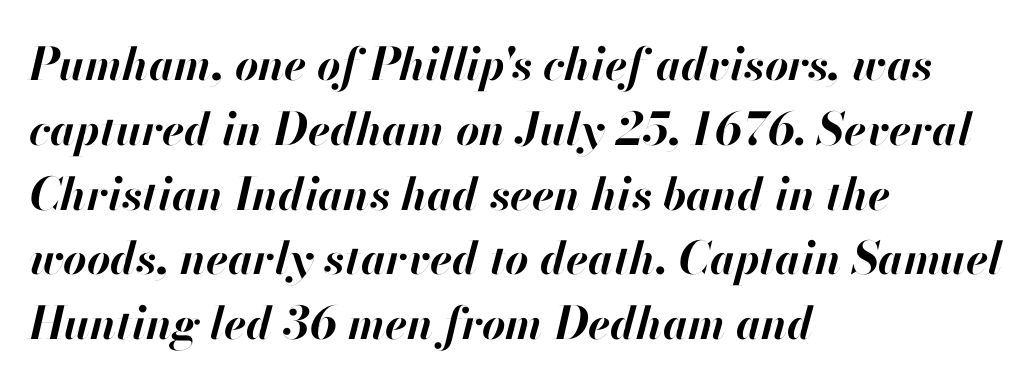
{"italic": "yes", "lean": "right", "slant_degrees": 13, "bold": "yes", "weight": "bold", "width": "normal", "stroke_contrast": "high", "x_height": "small", "monospaced": "no", "underline": "no", "align": "left", "line_spacing": "normal", "line_spacing_ratio": 1.44, "letter_spacing": "normal", "letter_spacing_em": 0.0, "glyph_px": 45}
